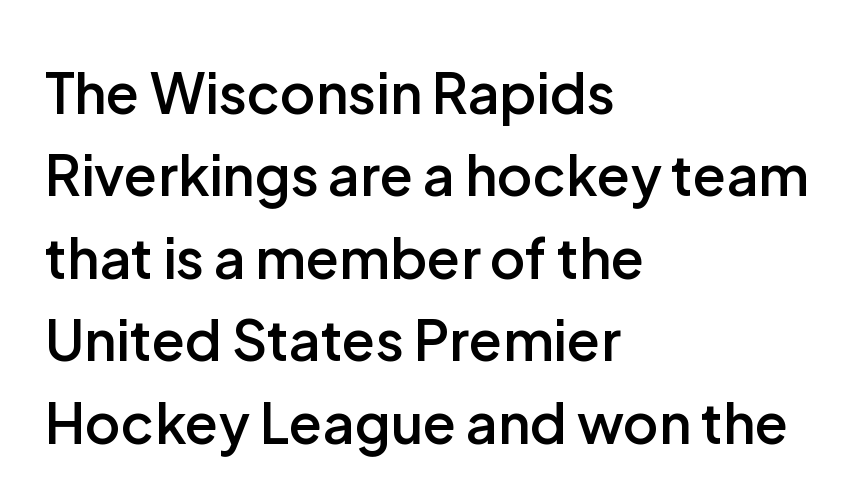
{"serif": "no", "italic": "no", "bold": "semi", "weight": "semibold", "width": "normal", "stroke_contrast": "low", "x_height": "medium", "monospaced": "no", "underline": "no", "align": "left", "line_spacing": "normal", "line_spacing_ratio": 1.5, "letter_spacing": "normal", "letter_spacing_em": 0.0, "glyph_px": 55}
